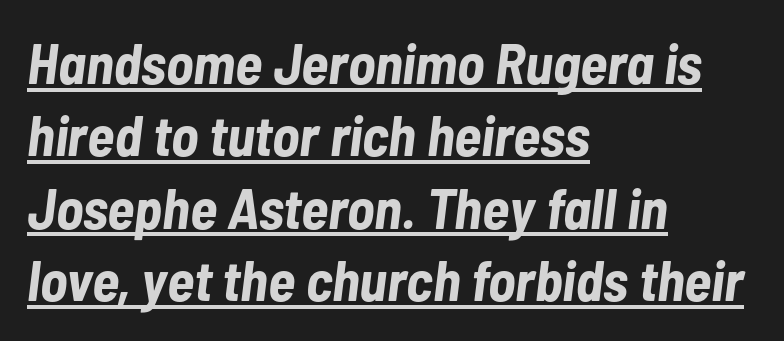
The image shows 57 px bold, condensed type, italic (leaning right); set left-aligned, normal line spacing (1.27x), normal letter spacing, underlined; low stroke contrast and a medium x-height.
